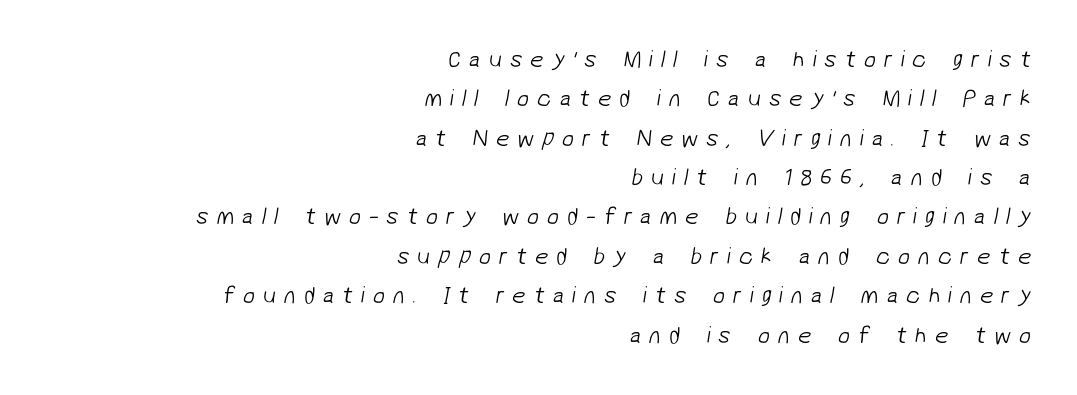
The image shows 24 px text type; set right-aligned, normal line spacing (1.64x), unusually wide letter spacing (+0.33 em), not underlined.
